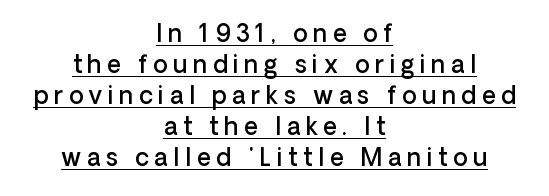
{"italic": "no", "bold": "semi", "underline": "yes", "align": "center", "line_spacing": "normal", "line_spacing_ratio": 1.29, "letter_spacing": "wide", "letter_spacing_em": 0.23, "glyph_px": 24}
